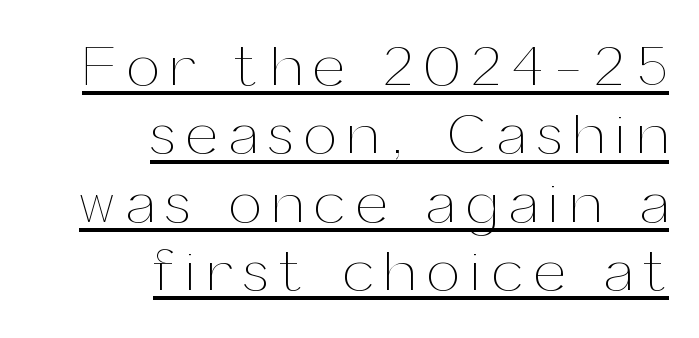
The image shows 58 px thin type, upright; set right-aligned, line spacing 1.18x, unusually wide letter spacing (+0.2 em), underlined; medium stroke contrast and a medium x-height.
